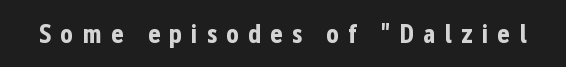
Q: Is the text bold? A: Yes.
Q: Is the text italic (slanted)? A: No, it is upright.
Q: Is the text underlined? A: No.
Q: Is the spacing between letters normal or unusually wide? A: Unusually wide.
